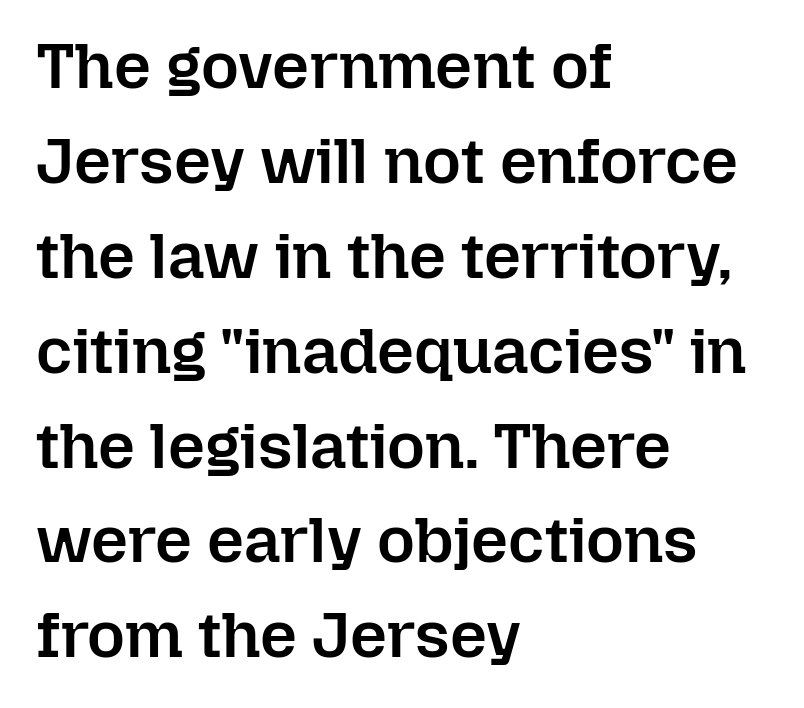
Evenly set lines give the paragraph a standard silhouette. Descenders hang freely into open space. It's the straight-up-and-down kind of type. Is this a fixed-width face? No — the glyphs have proportional, varying widths. Set as a demibold, roughly 600 on the weight scale. A student would call this left alignment; a typographer would say flush left, rag right.
